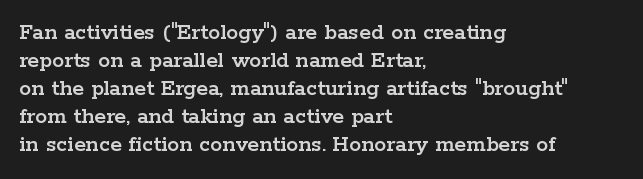
Q: Is the text italic (slanted)? A: No, it is upright.
Q: Is the text underlined? A: No.
Q: How is the paragraph aligned? A: Left-aligned.
Q: Is the spacing between letters normal or unusually wide? A: Normal.
